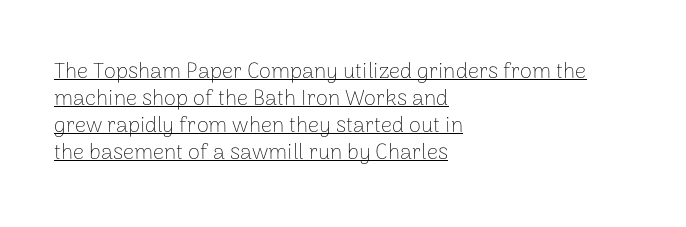
Q: Is the text bold? A: No.
Q: Is the text italic (slanted)? A: No, it is upright.
Q: Is the text underlined? A: Yes.
Q: How is the paragraph aligned? A: Left-aligned.
Q: Is the spacing between letters normal or unusually wide? A: Normal.
